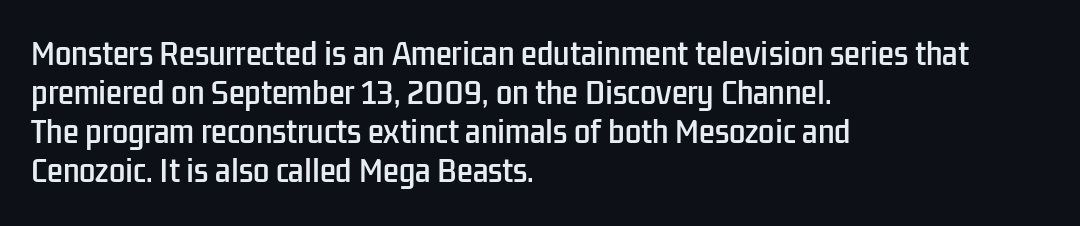
Anything drawn beneath the words? Only blank space. Honestly, the letter spacing is just normal — you wouldn't notice it. The letters advance in unequal steps, a hallmark of proportional type. Rows of type keep a routine distance in the vertical direction.
